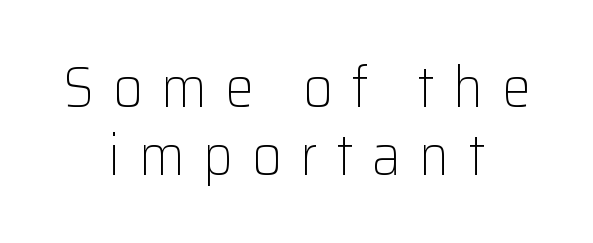
The image shows 57 px light sans-serif type, upright; set centered, line spacing 1.19x, unusually wide letter spacing (+0.33 em), not underlined; low stroke contrast and a medium x-height.
